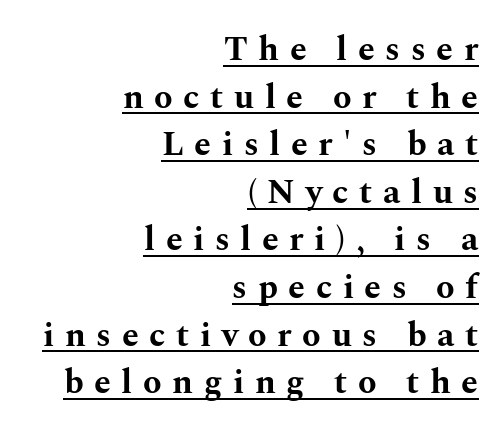
Think of a printed novel: that variable character pitch is what you see here. In terms of leading, this rendering sits right in the middle. You'd pick this weight for a headline — it's a proper bold. Examine the stroke ends and you'll spot serifs.
